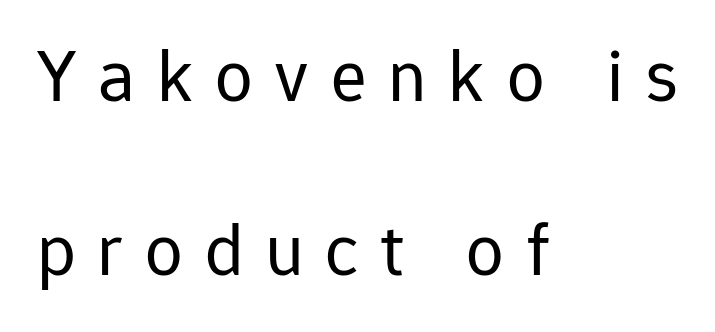
{"serif": "no", "italic": "no", "bold": "no", "weight": "regular", "width": "normal", "stroke_contrast": "low", "x_height": "medium", "monospaced": "no", "underline": "no", "align": "left", "line_spacing": "loose", "line_spacing_ratio": 2.32, "letter_spacing": "wide", "letter_spacing_em": 0.29, "glyph_px": 75}
